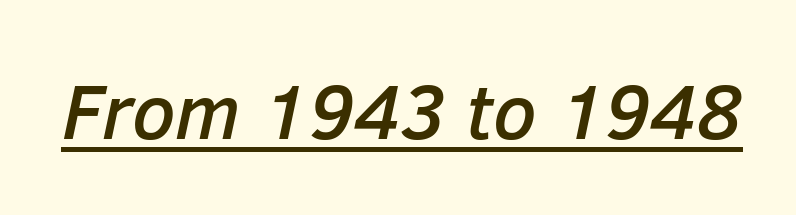
Observe the lean: these are italic letterforms. Is this a fixed-width face? No — the glyphs have proportional, varying widths. In designer terms, the underline attribute is active on this setting. The line texture is even and compact thanks to regular tracking.
